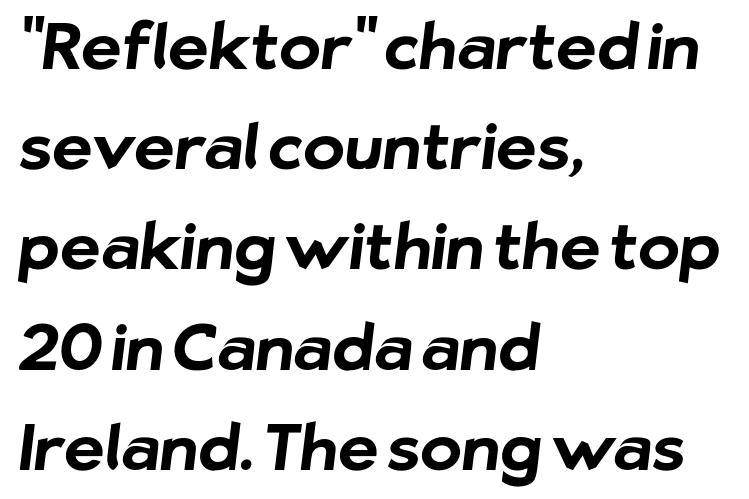
Q: Is the text bold? A: Yes.
Q: Is the typeface a serif or a sans-serif typeface? A: Sans-serif.
Q: Is the text underlined? A: No.
Q: How is the paragraph aligned? A: Left-aligned.
Q: Is the spacing between letters normal or unusually wide? A: Normal.
Q: Is the spacing between lines tight, normal or loose? A: Normal.
Q: Width (condensed, normal, or wide)? A: Normal.
Q: Stroke contrast? A: Low.
Q: x-height? A: Medium.
Q: Monospaced? A: No.
